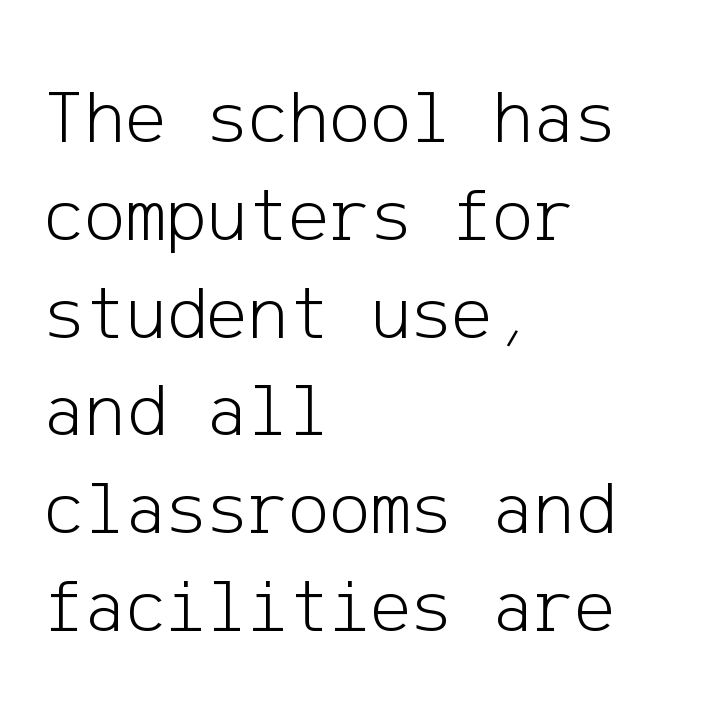
Q: Is the text bold? A: No.
Q: Is the text italic (slanted)? A: No, it is upright.
Q: Is the typeface a serif or a sans-serif typeface? A: Sans-serif.
Q: Is the text underlined? A: No.
Q: How is the paragraph aligned? A: Left-aligned.
Q: Is the spacing between letters normal or unusually wide? A: Normal.
Q: Is the spacing between lines tight, normal or loose? A: Normal.
Q: Width (condensed, normal, or wide)? A: Normal.
Q: Stroke contrast? A: Low.
Q: x-height? A: Medium.
